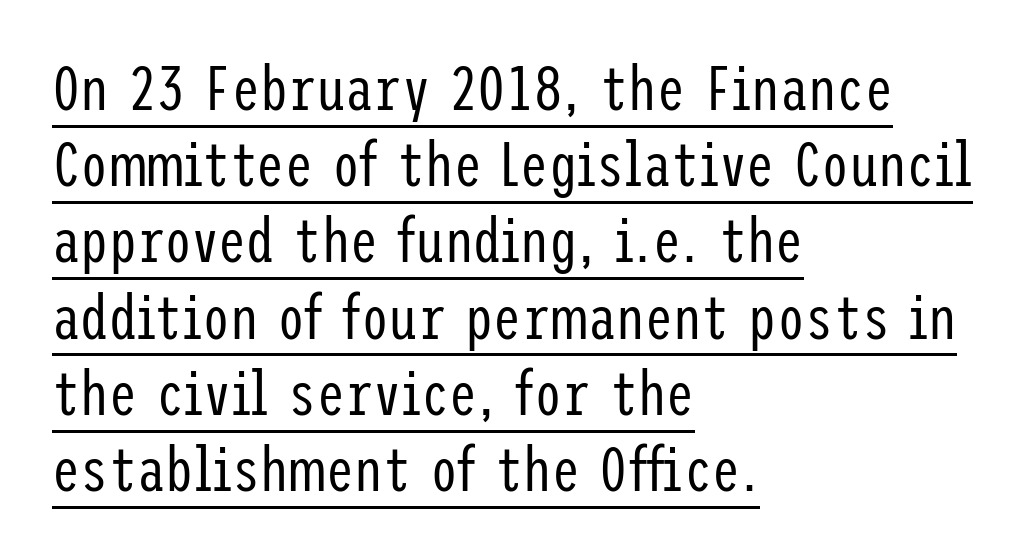
Q: Is the text bold? A: No.
Q: Is the text italic (slanted)? A: No, it is upright.
Q: Is the typeface a serif or a sans-serif typeface? A: Sans-serif.
Q: Is the text underlined? A: Yes.
Q: How is the paragraph aligned? A: Left-aligned.
Q: Is the spacing between letters normal or unusually wide? A: Normal.
Q: Width (condensed, normal, or wide)? A: Condensed.
Q: Stroke contrast? A: Low.
Q: x-height? A: Medium.
